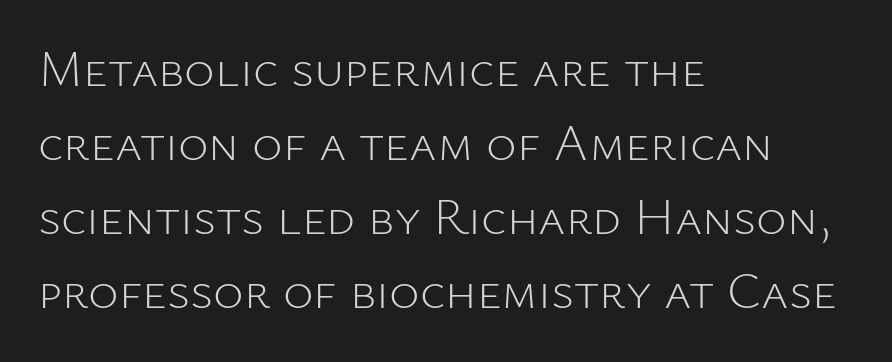
The image shows 52 px light sans-serif type, upright; set left-aligned, normal line spacing (1.42x), normal letter spacing, not underlined; low stroke contrast and a medium x-height.
